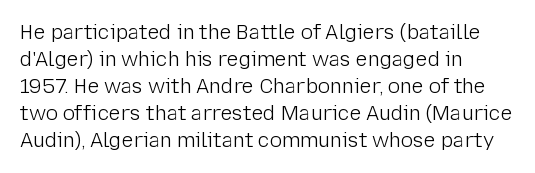
Q: Is the text bold? A: No.
Q: Is the text italic (slanted)? A: No, it is upright.
Q: Is the text underlined? A: No.
Q: How is the paragraph aligned? A: Left-aligned.
Q: Is the spacing between letters normal or unusually wide? A: Normal.
Q: Is the spacing between lines tight, normal or loose? A: Normal.
